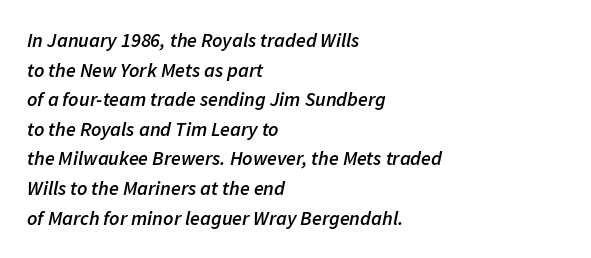
Q: Is the text bold? A: Semi-bold.
Q: Is the text italic (slanted)? A: Yes, it leans right by about 11 degrees.
Q: Is the text underlined? A: No.
Q: How is the paragraph aligned? A: Left-aligned.
Q: Is the spacing between letters normal or unusually wide? A: Normal.
Q: Is the spacing between lines tight, normal or loose? A: Normal.
